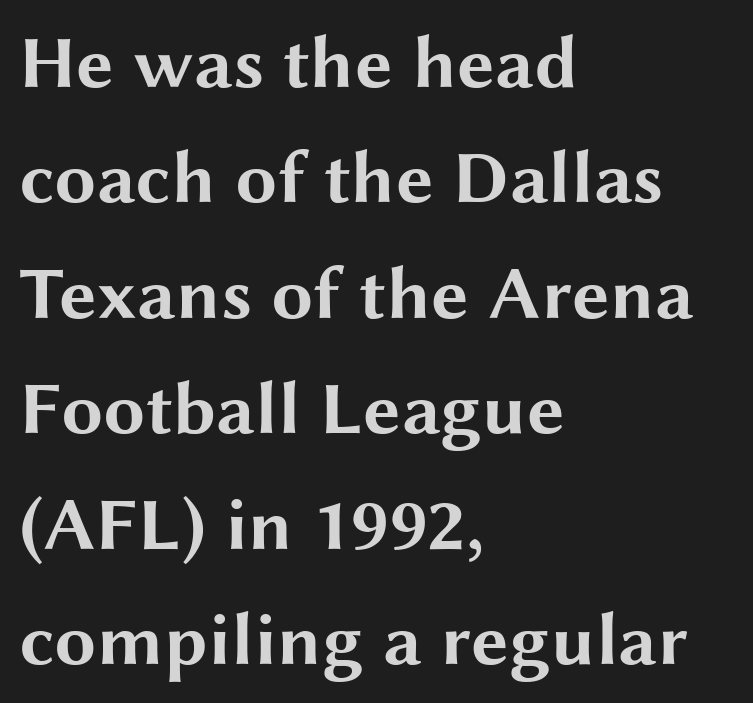
Q: Is the text bold? A: Yes.
Q: Is the text italic (slanted)? A: No, it is upright.
Q: Is the typeface a serif or a sans-serif typeface? A: Sans-serif.
Q: Is the text underlined? A: No.
Q: How is the paragraph aligned? A: Left-aligned.
Q: Is the spacing between letters normal or unusually wide? A: Normal.
Q: Is the spacing between lines tight, normal or loose? A: Normal.
Q: Width (condensed, normal, or wide)? A: Wide.
Q: Stroke contrast? A: Medium.
Q: x-height? A: Medium.
Q: Monospaced? A: No.
